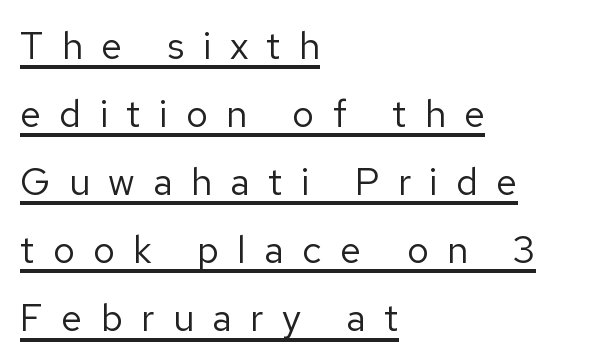
Q: Is the text bold? A: No.
Q: Is the text italic (slanted)? A: No, it is upright.
Q: Is the typeface a serif or a sans-serif typeface? A: Sans-serif.
Q: Is the text underlined? A: Yes.
Q: How is the paragraph aligned? A: Left-aligned.
Q: Is the spacing between letters normal or unusually wide? A: Unusually wide.
Q: Width (condensed, normal, or wide)? A: Normal.
Q: Stroke contrast? A: Low.
Q: x-height? A: Medium.
Q: Monospaced? A: No.
